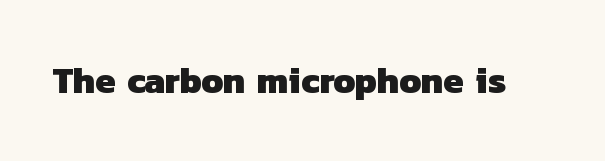
The image shows 36 px heavy sans-serif type; set normal letter spacing, not underlined; low stroke contrast and a medium x-height.
